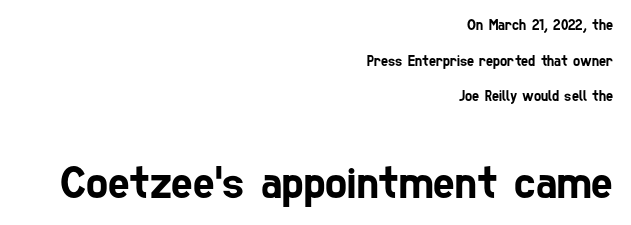
Q: Is the typeface a serif or a sans-serif typeface? A: Sans-serif.
Q: Is the text underlined? A: No.
Q: How is the paragraph aligned? A: Right-aligned.
Q: Is the spacing between letters normal or unusually wide? A: Normal.
Q: Is the spacing between lines tight, normal or loose? A: Loose.
Q: Which block of text is set in a larger size, the first (top) or the second (bottom)? A: The second (bottom) one.
Q: Width (condensed, normal, or wide)? A: Condensed.
Q: Stroke contrast? A: Low.
Q: x-height? A: Medium.
Q: Monospaced? A: No.
